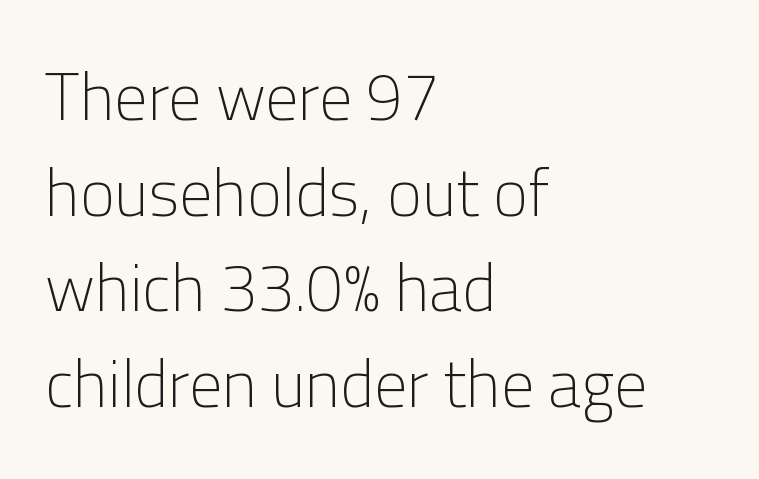
{"serif": "no", "italic": "no", "bold": "no", "weight": "light", "width": "normal", "stroke_contrast": "low", "x_height": "medium", "monospaced": "no", "underline": "no", "align": "left", "line_spacing": "normal", "line_spacing_ratio": 1.45, "letter_spacing": "normal", "letter_spacing_em": 0.0, "glyph_px": 66}
